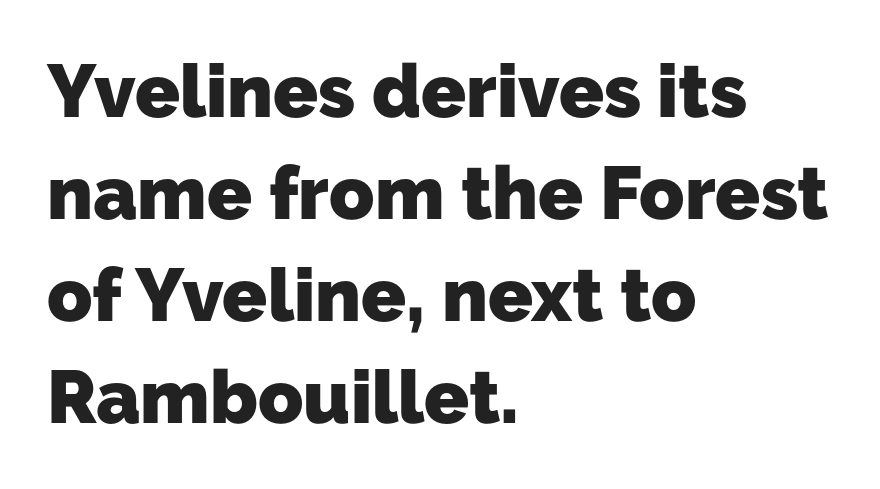
{"serif": "no", "bold": "yes", "weight": "heavy", "width": "normal", "stroke_contrast": "low", "x_height": "medium", "monospaced": "no", "underline": "no", "align": "left", "line_spacing": "normal", "line_spacing_ratio": 1.38, "letter_spacing": "normal", "letter_spacing_em": 0.0, "glyph_px": 74}
